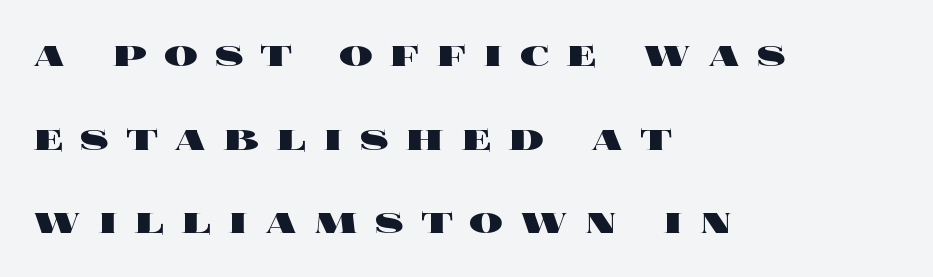
{"italic": "no", "bold": "yes", "weight": "heavy", "width": "wide", "x_height": "large", "monospaced": "no", "underline": "no", "align": "left", "line_spacing": "loose", "line_spacing_ratio": 1.99, "letter_spacing": "wide", "letter_spacing_em": 0.4, "glyph_px": 42}
